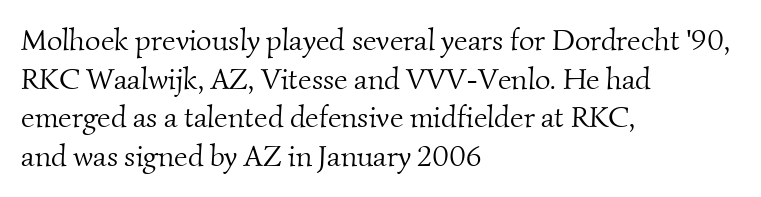
This is serif lettering, the kind often seen in printed books. No word sits above an underline. Looks like regular typesetting: each glyph gets only the width it needs. What's the leading like? Ordinary, nothing unusual.
